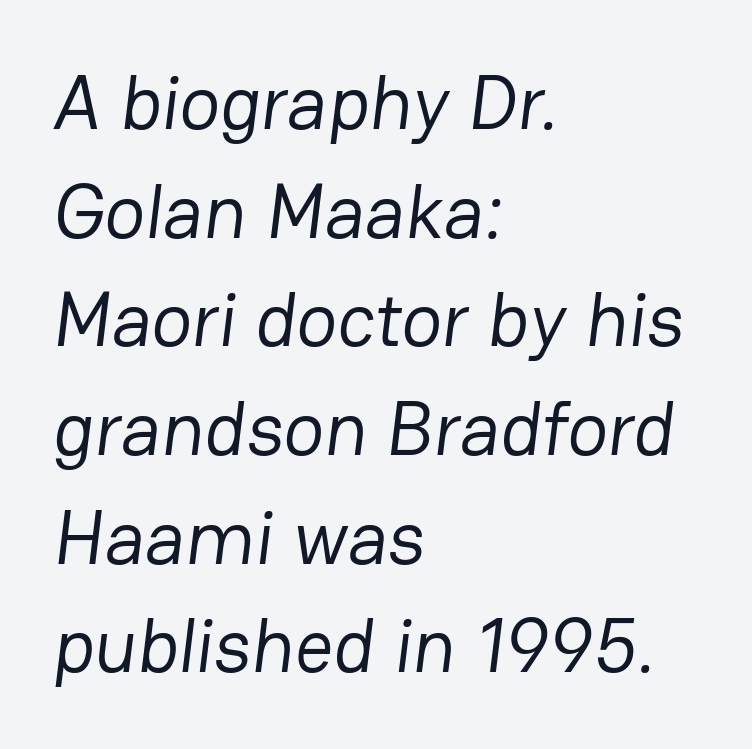
The image shows 76 px regular-weight sans-serif type; set left-aligned, normal line spacing (1.43x), normal letter spacing, not underlined; low stroke contrast and a medium x-height.
